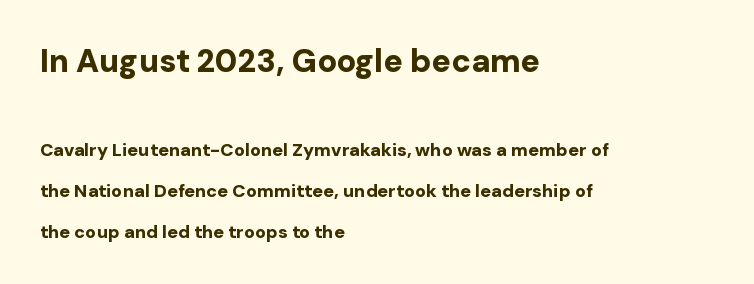
Q: Is the text bold? A: Yes.
Q: Is the text italic (slanted)? A: No, it is upright.
Q: Is the typeface a serif or a sans-serif typeface? A: Sans-serif.
Q: Is the text underlined? A: No.
Q: How is the paragraph aligned? A: Left-aligned.
Q: Is the spacing between letters normal or unusually wide? A: Normal.
Q: Is the spacing between lines tight, normal or loose? A: Loose.
Q: Which block of text is set in a larger size, the first (top) or the second (bottom)? A: The first (top) one.
Q: Width (condensed, normal, or wide)? A: Normal.
Q: Stroke contrast? A: Low.
Q: x-height? A: Medium.
Q: Monospaced? A: No.
